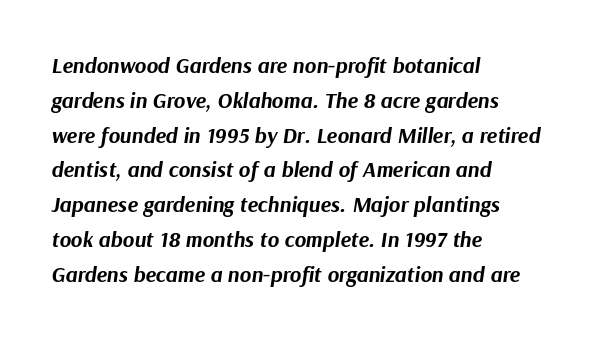
The image shows 22 px bold type, italic (leaning right); set left-aligned, normal line spacing (1.58x), normal letter spacing, not underlined.
